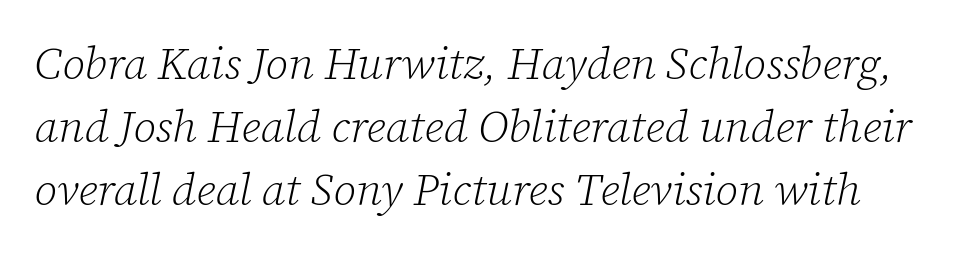
Weight: regular or lighter. Descender tails drop into unmarked territory. The face used here is seriffed, in the tradition of book romans. A typesetter would call this zero additional tracking.
